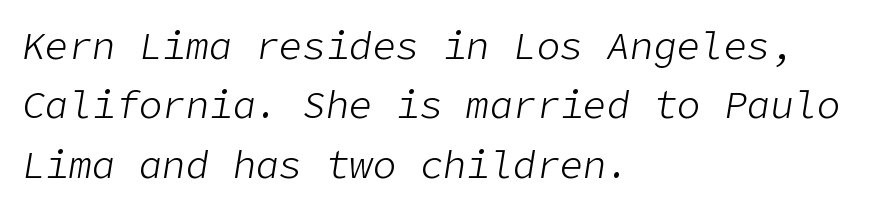
{"italic": "yes", "lean": "right", "slant_degrees": 9, "bold": "no", "weight": "light", "width": "normal", "stroke_contrast": "low", "x_height": "medium", "underline": "no", "align": "left", "line_spacing": "normal", "line_spacing_ratio": 1.52, "letter_spacing": "normal", "letter_spacing_em": 0.0, "glyph_px": 39}
